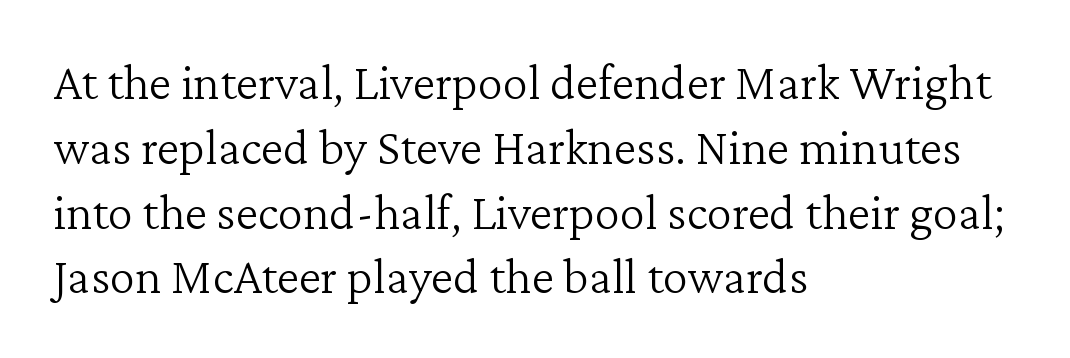
Honestly, the letter spacing is just normal — you wouldn't notice it. The face looks like a standard text weight, possibly lighter. Note the varied advance widths — an 'i' is clearly narrower than an 'm'. Evenly set lines give the paragraph a standard silhouette.
